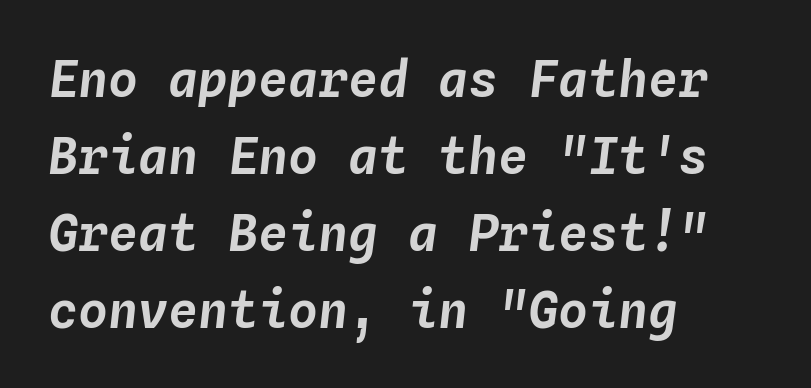
The image shows 50 px text type, italic (leaning right), monospaced; set left-aligned, normal line spacing (1.54x), normal letter spacing, not underlined; low stroke contrast and a medium x-height.
